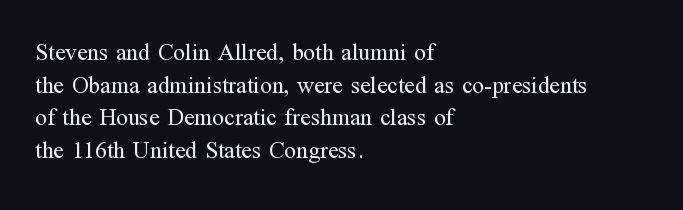
Q: Is the text bold? A: No.
Q: Is the text italic (slanted)? A: No, it is upright.
Q: Is the text underlined? A: No.
Q: How is the paragraph aligned? A: Left-aligned.
Q: Is the spacing between letters normal or unusually wide? A: Normal.
Q: Is the spacing between lines tight, normal or loose? A: Normal.
